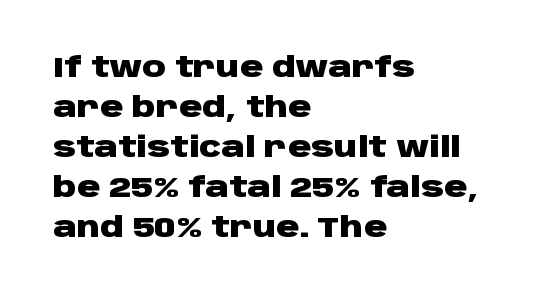
These lines were composed using upright roman letters. Vertically, the passage feels balanced, rows spaced as you'd expect. The baseline area is clear. You can tell from the bare stems that sans-serif type was used. Left-aligned paragraph, ragged on the right. The passage shown is typed in a proportional face where columns would drift.
